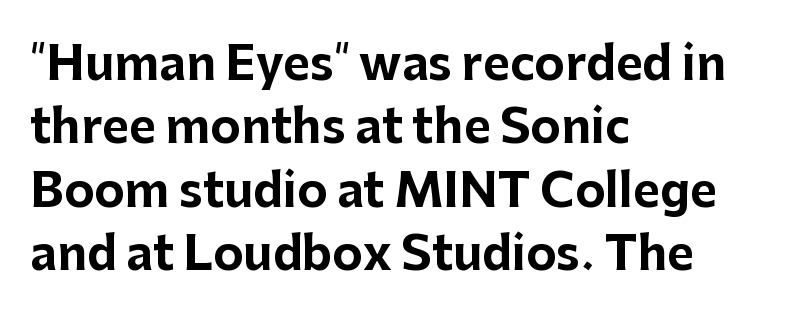
Q: Is the text bold? A: Yes.
Q: Is the text italic (slanted)? A: No, it is upright.
Q: Is the typeface a serif or a sans-serif typeface? A: Sans-serif.
Q: Is the text underlined? A: No.
Q: How is the paragraph aligned? A: Left-aligned.
Q: Is the spacing between letters normal or unusually wide? A: Normal.
Q: Is the spacing between lines tight, normal or loose? A: Normal.
Q: Width (condensed, normal, or wide)? A: Normal.
Q: Stroke contrast? A: Low.
Q: x-height? A: Medium.
Q: Monospaced? A: No.
